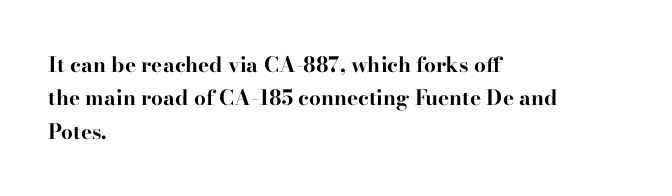
Q: Is the text bold? A: Yes.
Q: Is the text italic (slanted)? A: No, it is upright.
Q: Is the text underlined? A: No.
Q: How is the paragraph aligned? A: Left-aligned.
Q: Is the spacing between letters normal or unusually wide? A: Normal.
Q: Is the spacing between lines tight, normal or loose? A: Normal.
